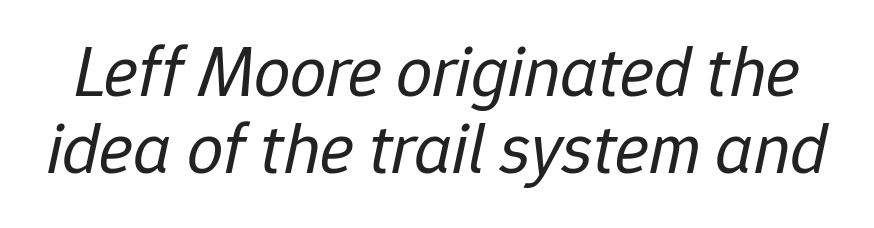
Q: Is the text bold? A: No.
Q: Is the text italic (slanted)? A: Yes, it leans right by about 12 degrees.
Q: Is the text underlined? A: No.
Q: Is the spacing between letters normal or unusually wide? A: Normal.
Q: Is the spacing between lines tight, normal or loose? A: Tight.
Q: Width (condensed, normal, or wide)? A: Normal.
Q: Stroke contrast? A: Low.
Q: x-height? A: Medium.
Q: Monospaced? A: No.
